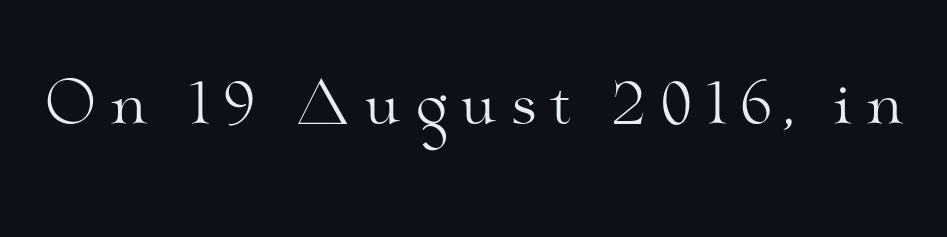
Q: Is the text bold? A: No.
Q: Is the text italic (slanted)? A: No, it is upright.
Q: Is the typeface a serif or a sans-serif typeface? A: Serif.
Q: Is the text underlined? A: No.
Q: Is the spacing between letters normal or unusually wide? A: Unusually wide.
Q: Width (condensed, normal, or wide)? A: Wide.
Q: Stroke contrast? A: Medium.
Q: x-height? A: Small.
Q: Monospaced? A: No.
